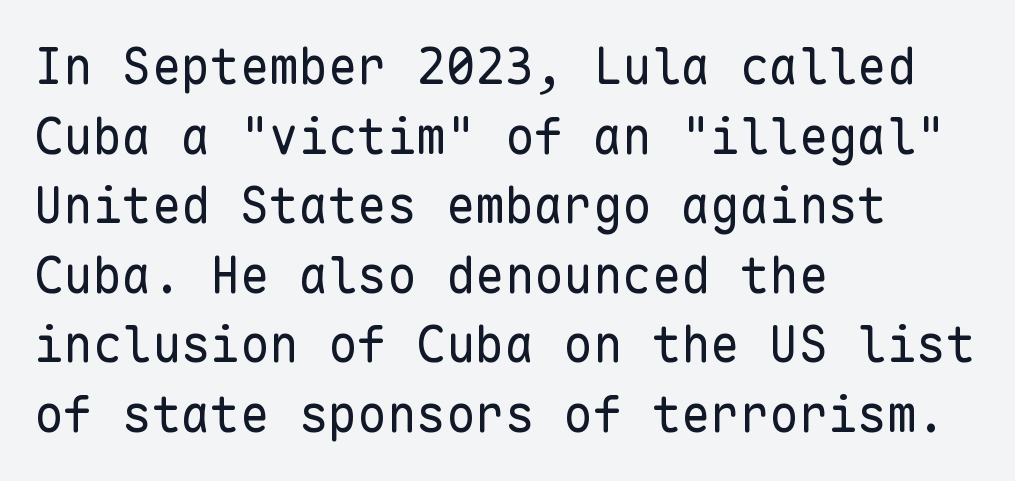
The image shows 49 px regular-weight sans-serif type, upright, monospaced; set left-aligned, normal line spacing (1.42x), normal letter spacing, not underlined; low stroke contrast and a medium x-height.
